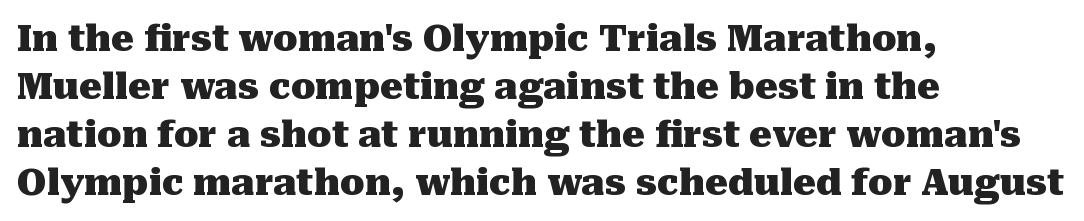
Note the varied advance widths — an 'i' is clearly narrower than an 'm'. The ragged edge is on the right, which tells us the setting is flush left. Does extra space separate the letters? No, they use regular spacing. The zone under the glyphs is completely vacant. The line-height multiplier appears to be the usual default. Look at the stroke-to-counter ratio: heavy, a bold.
